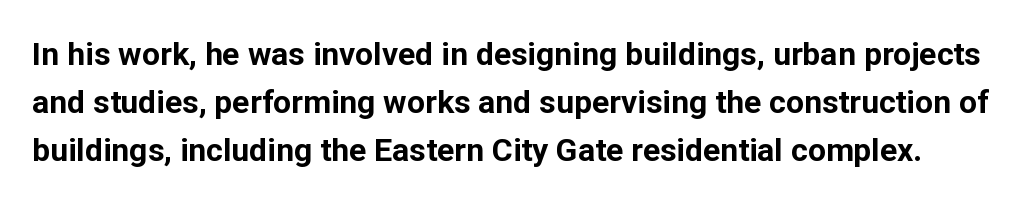
This sample has the flowing, uneven cadence of proportional lettering. Honestly, there is no underline to notice here at all. Words appear dense and cohesive because spacing is normal. Type style note: lacks serifs. The block of text has a typical density, with ordinary space between rows. The face used here has the dense, thick strokes of a bold.
